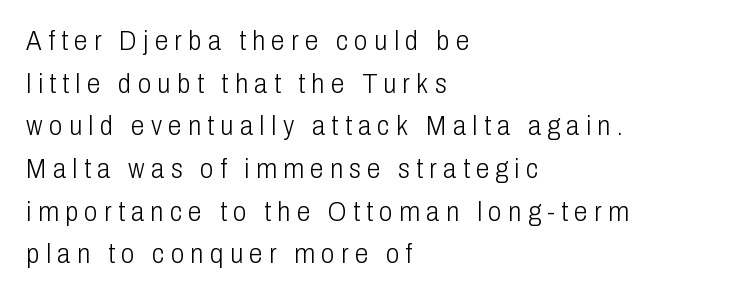
Q: Is the text bold? A: No.
Q: Is the text italic (slanted)? A: No, it is upright.
Q: Is the text underlined? A: No.
Q: How is the paragraph aligned? A: Left-aligned.
Q: Is the spacing between letters normal or unusually wide? A: Unusually wide.
Q: Is the spacing between lines tight, normal or loose? A: Normal.
